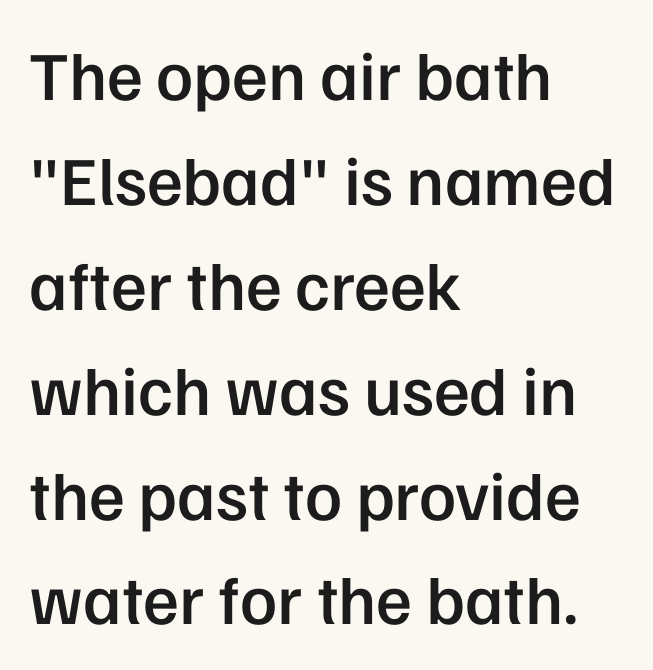
{"serif": "no", "italic": "no", "bold": "semi", "weight": "semibold", "width": "normal", "stroke_contrast": "low", "x_height": "medium", "monospaced": "no", "underline": "no", "align": "left", "line_spacing": "normal", "line_spacing_ratio": 1.52, "letter_spacing": "normal", "letter_spacing_em": 0.0, "glyph_px": 69}
